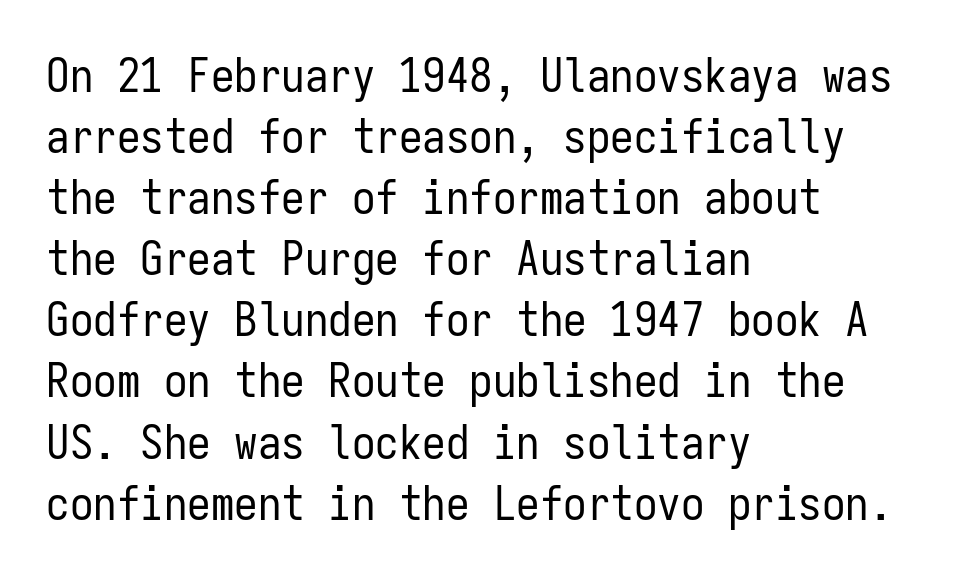
The image shows 47 px regular-weight, condensed sans-serif type, upright, monospaced; set left-aligned, normal line spacing (1.3x), normal letter spacing, not underlined; low stroke contrast and a medium x-height.
